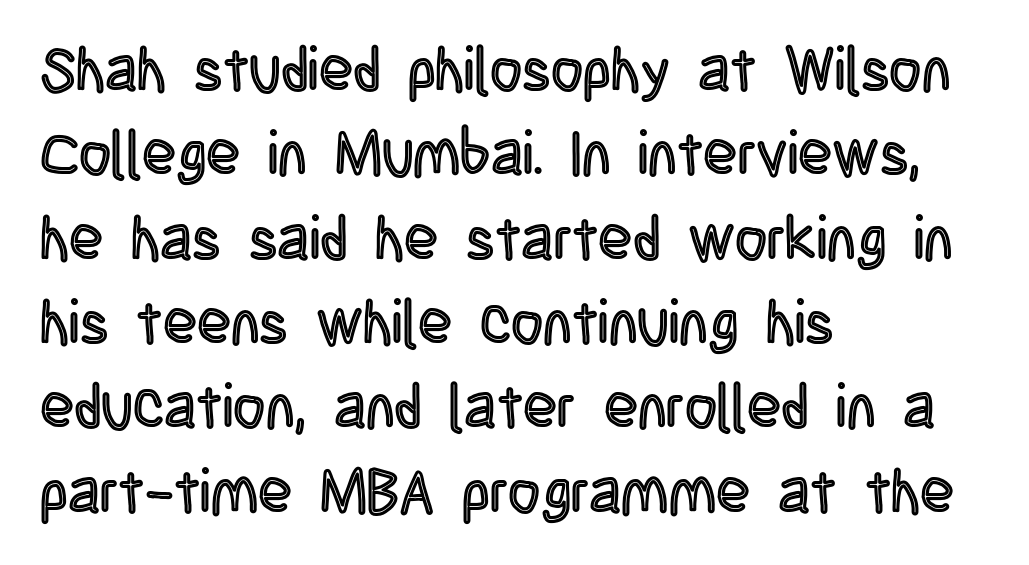
Q: Is the text italic (slanted)? A: No, it is upright.
Q: Is the text underlined? A: No.
Q: How is the paragraph aligned? A: Left-aligned.
Q: Is the spacing between letters normal or unusually wide? A: Normal.
Q: Is the spacing between lines tight, normal or loose? A: Normal.
Q: Width (condensed, normal, or wide)? A: Condensed.
Q: x-height? A: Large.
Q: Monospaced? A: No.
